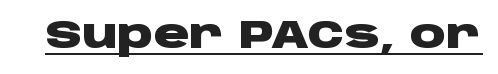
{"serif": "no", "italic": "no", "bold": "yes", "weight": "heavy", "width": "wide", "stroke_contrast": "low", "x_height": "large", "monospaced": "no", "underline": "yes", "letter_spacing": "normal", "letter_spacing_em": 0.0, "glyph_px": 40}
